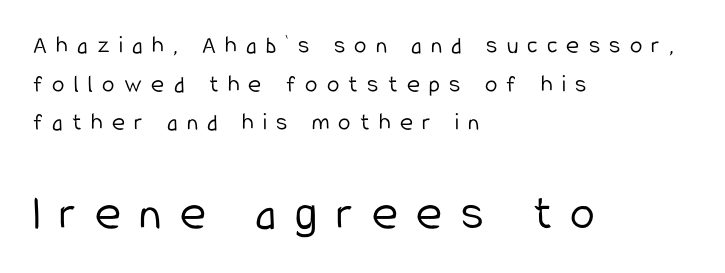
{"serif": "no", "italic": "no", "bold": "no", "weight": "light", "width": "condensed", "stroke_contrast": "low", "x_height": "medium", "monospaced": "no", "underline": "no", "align": "left", "line_spacing": "normal", "line_spacing_ratio": 1.55, "letter_spacing": "wide", "letter_spacing_em": 0.37, "larger_block": "second", "size_ratio": 2.0, "glyph_px": 50}
